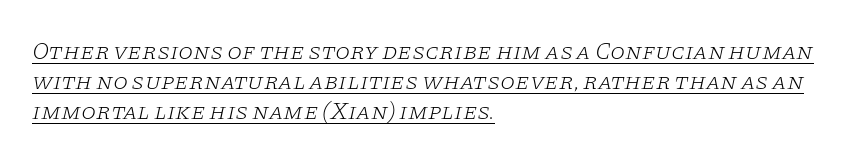
The image shows 24 px text type, italic (leaning right); set left-aligned, normal line spacing (1.25x), normal letter spacing, underlined.
